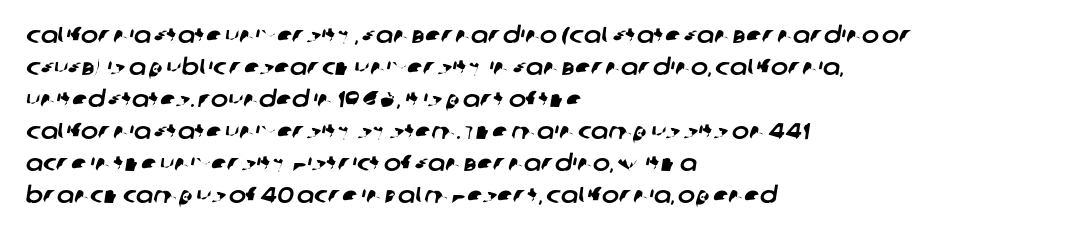
Descenders hang freely into open space. Observe the ordinary spacing: letters are neighbours, not strangers. Alignment: flush left. The vertical gap from one line to the next is medium.
